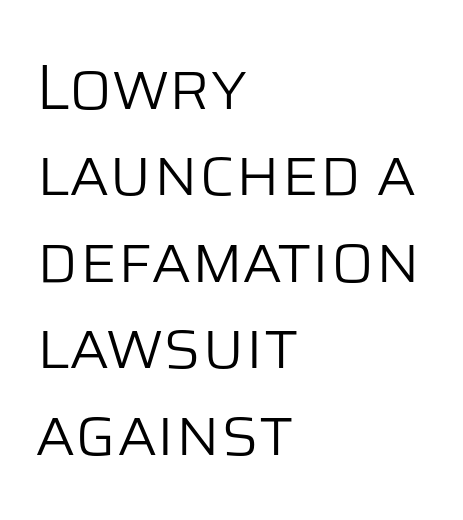
The image shows 64 px light sans-serif type, upright; set left-aligned, normal line spacing (1.35x), normal letter spacing, not underlined; low stroke contrast and a large x-height.
